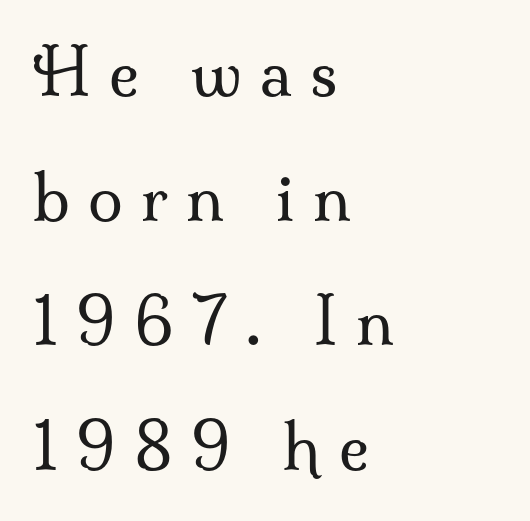
The letters look calm and open, with moderate or lighter stems. The glyphs in this specimen are seriffed. The ragged edge is on the right, which tells us the setting is flush left. The lettering holds an erect, upright posture throughout. A typesetter would call this proportional, since set widths differ per character. Characters follow at a spacing far wider than the type designer built in.
